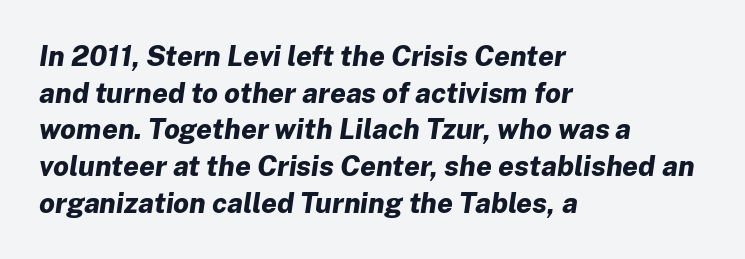
Q: Is the text bold? A: Yes.
Q: Is the text italic (slanted)? A: Yes, it leans right by about 8 degrees.
Q: Is the text underlined? A: No.
Q: How is the paragraph aligned? A: Left-aligned.
Q: Is the spacing between letters normal or unusually wide? A: Normal.
Q: Is the spacing between lines tight, normal or loose? A: Normal.
Q: Width (condensed, normal, or wide)? A: Normal.
Q: Stroke contrast? A: Low.
Q: x-height? A: Medium.
Q: Monospaced? A: No.
